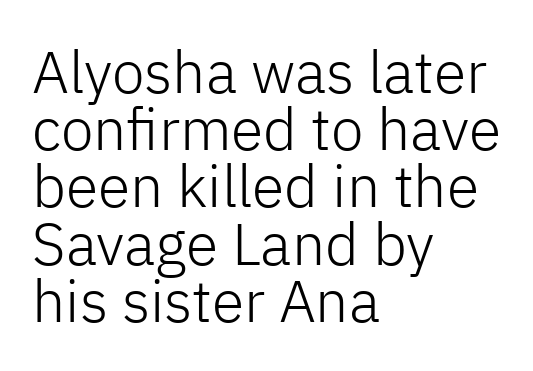
The image shows 59 px light sans-serif type, upright; set left-aligned, tight line spacing (0.97x), normal letter spacing, not underlined; low stroke contrast and a medium x-height.
